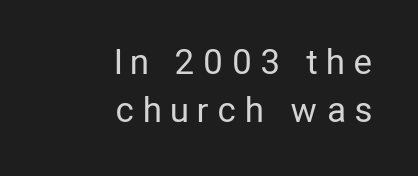
{"serif": "no", "italic": "no", "bold": "no", "weight": "regular", "width": "condensed", "stroke_contrast": "low", "x_height": "medium", "monospaced": "no", "underline": "no", "align": "right", "line_spacing": "normal", "line_spacing_ratio": 1.42, "letter_spacing": "wide", "letter_spacing_em": 0.3, "glyph_px": 34}
